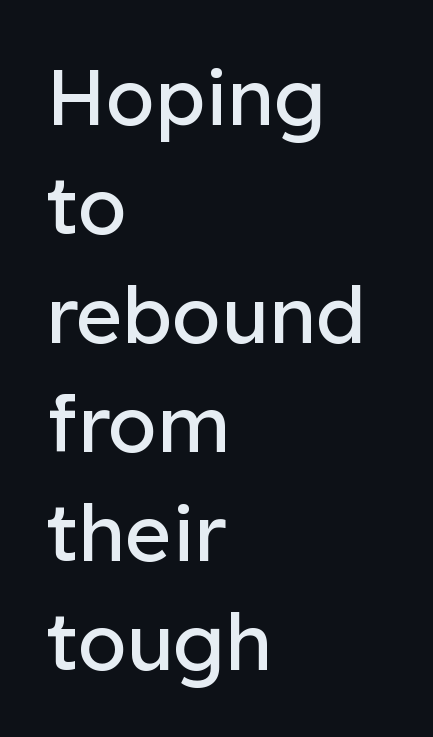
Q: Is the text bold? A: No.
Q: Is the text italic (slanted)? A: No, it is upright.
Q: Is the typeface a serif or a sans-serif typeface? A: Sans-serif.
Q: Is the text underlined? A: No.
Q: How is the paragraph aligned? A: Left-aligned.
Q: Is the spacing between letters normal or unusually wide? A: Normal.
Q: Is the spacing between lines tight, normal or loose? A: Normal.
Q: Width (condensed, normal, or wide)? A: Normal.
Q: Stroke contrast? A: Low.
Q: x-height? A: Medium.
Q: Monospaced? A: No.
